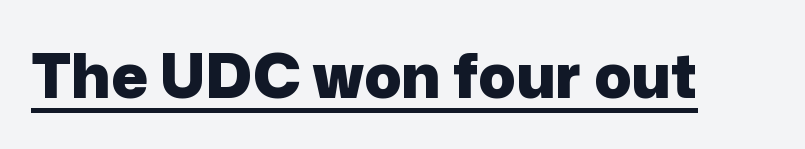
Weight: bold. Italic: no, the glyphs are upright roman. How are the letters spaced? Ordinarily, with no added tracking. Grotesque or geometric, the face here clearly has no serifs. Each letter keeps its own natural width here, so spacing adapts to shape. The sample's only ornament is a line tracing under the words.
